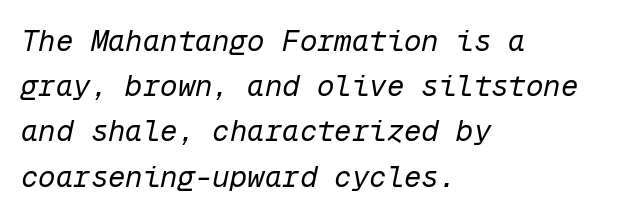
The image shows 29 px regular-weight type, italic (leaning right), monospaced; set left-aligned, normal line spacing (1.56x), normal letter spacing, not underlined; low stroke contrast and a medium x-height.
